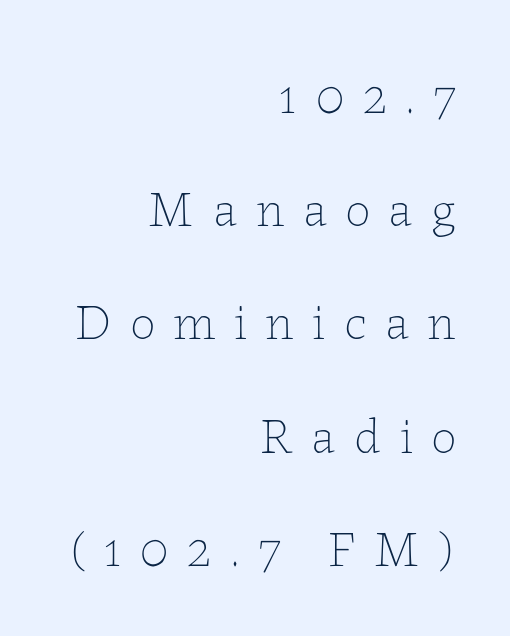
The type is letterspaced generously, with wide tracking. Baseline-to-baseline distance is far greater than the letter height. A clean baseline with only descenders dipping below it. If you drew a ruler down the right edge, every line would touch it. Proportional: the letters do not fall into vertical columns.
